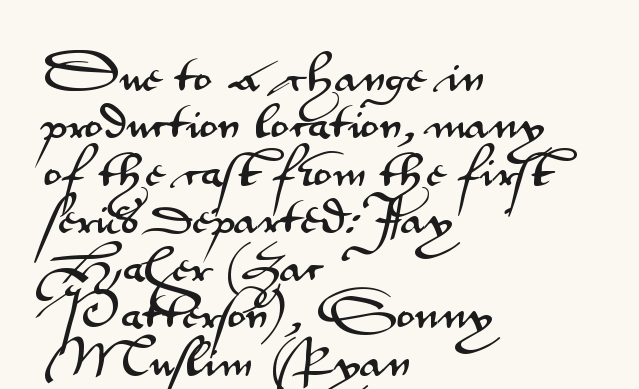
Nothing unusual about the tracking: characters are spaced as the font intends. Honestly, the row spacing looks completely unremarkable. Proportional: the letters do not fall into vertical columns. This rendering employs a face without finishing strokes, i.e., a sans-serif. The typesetter chose a ragged-right arrangement here.
